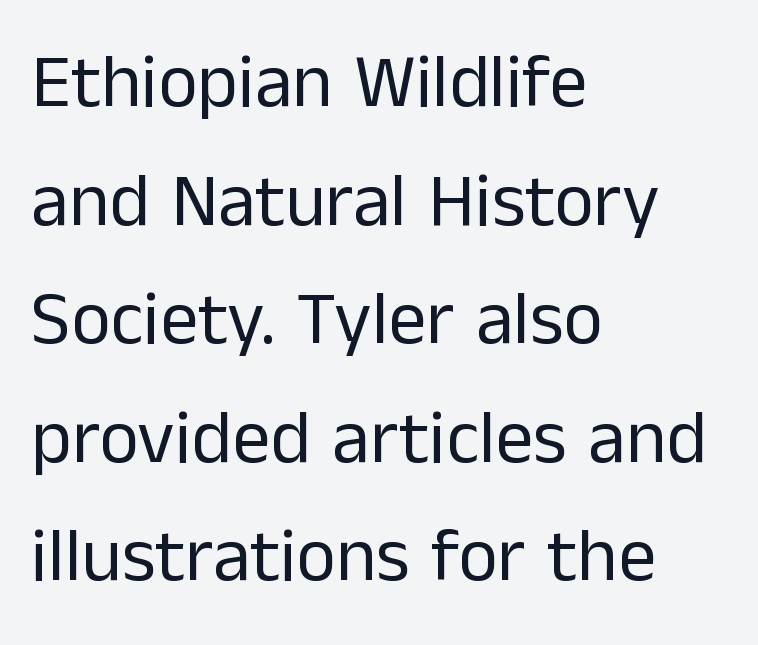
{"serif": "no", "italic": "no", "bold": "no", "weight": "regular", "width": "normal", "stroke_contrast": "low", "x_height": "medium", "monospaced": "no", "underline": "no", "align": "left", "line_spacing": "normal", "line_spacing_ratio": 1.56, "letter_spacing": "normal", "letter_spacing_em": 0.0, "glyph_px": 76}
